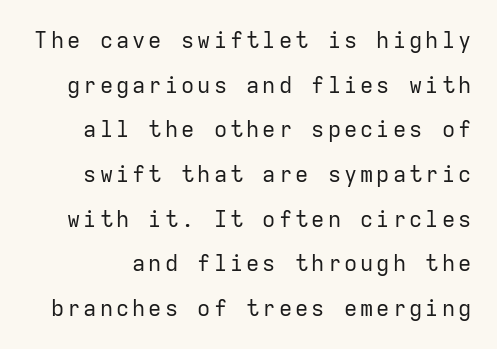
{"italic": "no", "bold": "no", "underline": "no", "line_spacing": "loose", "line_spacing_ratio": 2.03, "glyph_px": 22}
